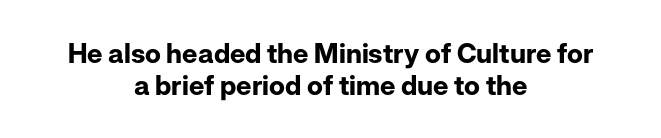
Q: Is the text bold? A: Yes.
Q: Is the text italic (slanted)? A: No, it is upright.
Q: Is the text underlined? A: No.
Q: How is the paragraph aligned? A: Centered.
Q: Is the spacing between letters normal or unusually wide? A: Normal.
